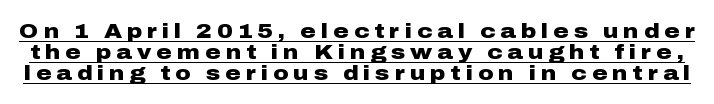
Notice how thick the strokes are: this is what a full bold looks like. The vertical gap from one line to the next is small. A typesetter would call this heavily tracked-out type. Notice how a bar underscores the lettering throughout. The type sits square on the baseline with zero lean.
